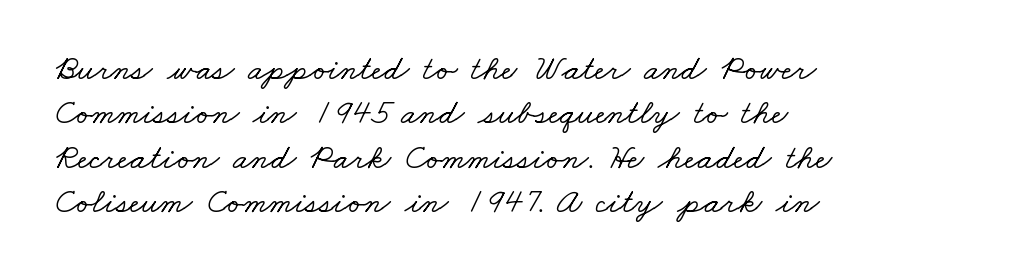
{"serif": "yes", "width": "wide", "stroke_contrast": "low", "x_height": "small", "monospaced": "no", "underline": "no", "align": "left", "line_spacing": "normal", "line_spacing_ratio": 1.27, "letter_spacing": "normal", "letter_spacing_em": 0.0, "glyph_px": 35}
